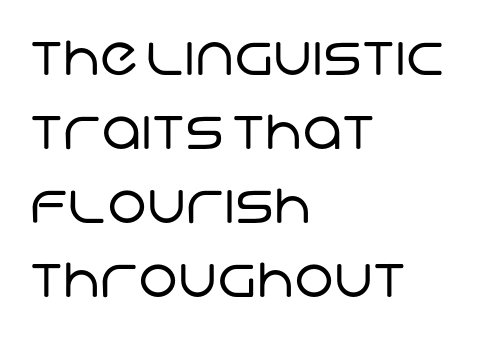
{"serif": "no", "bold": "no", "weight": "regular", "width": "normal", "stroke_contrast": "low", "x_height": "large", "monospaced": "no", "underline": "no", "align": "left", "line_spacing": "normal", "line_spacing_ratio": 1.32, "letter_spacing": "normal", "letter_spacing_em": 0.0, "glyph_px": 56}
